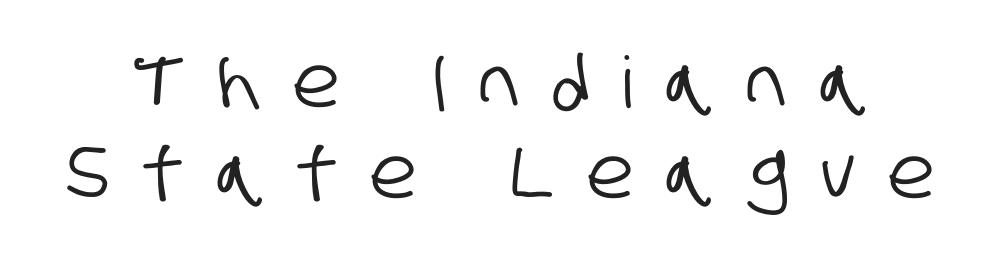
The image shows 71 px condensed sans-serif type; set normal line spacing (1.28x), unusually wide letter spacing (+0.47 em), not underlined; low stroke contrast and a large x-height.
